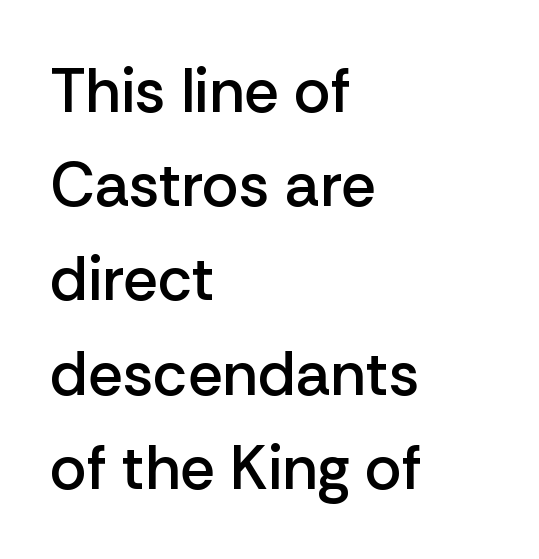
{"serif": "no", "italic": "no", "bold": "semi", "weight": "semibold", "width": "normal", "stroke_contrast": "low", "x_height": "medium", "monospaced": "no", "underline": "no", "align": "left", "line_spacing": "normal", "line_spacing_ratio": 1.52, "letter_spacing": "normal", "letter_spacing_em": 0.0, "glyph_px": 62}
